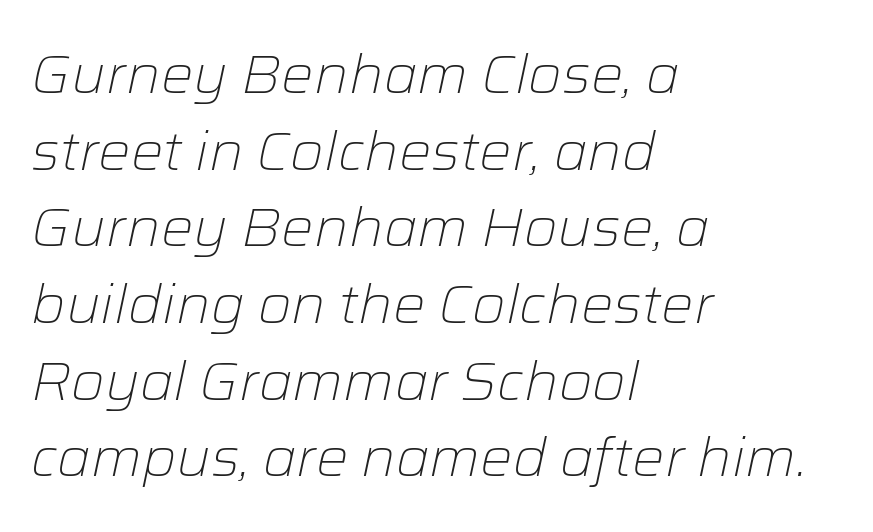
Type without underlining. The lines sit at an ordinary, default distance from one another. This rendering leaves character spacing at its baseline value. In CSS terms this would be text-align: left.
